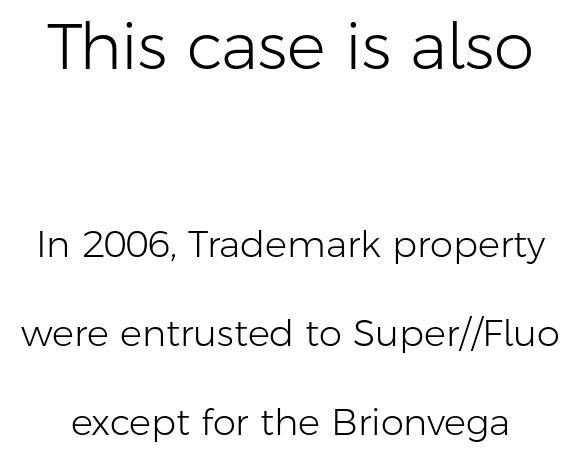
Q: Is the text bold? A: No.
Q: Is the text italic (slanted)? A: No, it is upright.
Q: Is the typeface a serif or a sans-serif typeface? A: Sans-serif.
Q: Is the text underlined? A: No.
Q: Is the spacing between letters normal or unusually wide? A: Normal.
Q: Is the spacing between lines tight, normal or loose? A: Loose.
Q: Which block of text is set in a larger size, the first (top) or the second (bottom)? A: The first (top) one.
Q: Width (condensed, normal, or wide)? A: Normal.
Q: Stroke contrast? A: Low.
Q: x-height? A: Medium.
Q: Monospaced? A: No.
